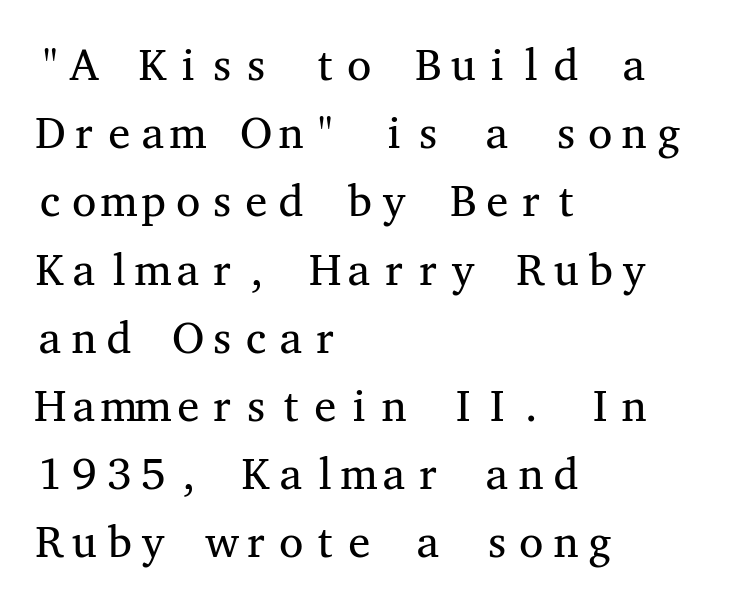
Which margin do the lines hug? The left one — the right edge is uneven. Honestly, there is no underline to notice here at all. A typesetter would mark this as roman, not italic. This sample keeps an unexceptional amount of space between lines.
